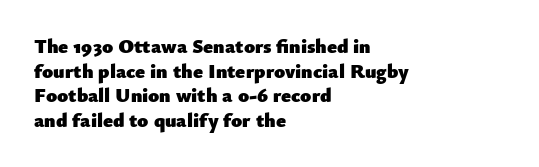
The foot of each line stays bare and open. The letters are bold, with thick, heavy strokes. The letters stand straight up with perfectly vertical stems. Compared with typical body copy, the letter spacing here is the same. These lines stack with their left ends in a neat column.
